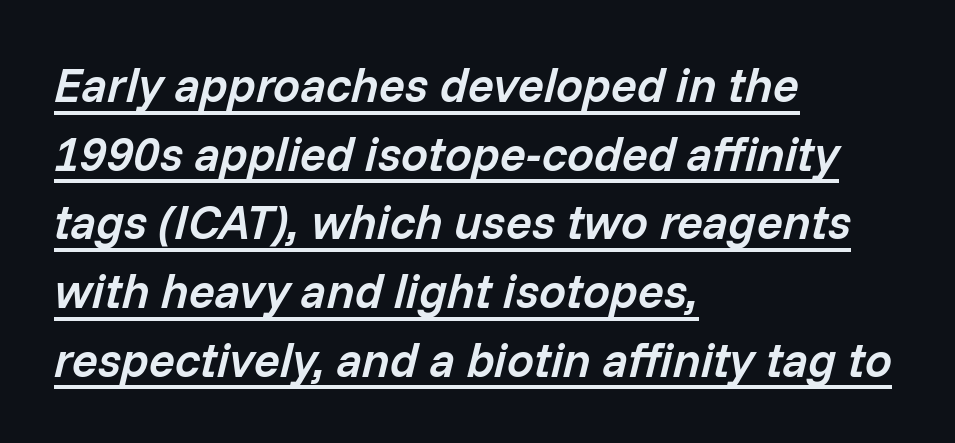
Q: Is the text bold? A: Semi-bold.
Q: Is the text italic (slanted)? A: Yes, it leans right by about 14 degrees.
Q: Is the text underlined? A: Yes.
Q: How is the paragraph aligned? A: Left-aligned.
Q: Is the spacing between letters normal or unusually wide? A: Normal.
Q: Is the spacing between lines tight, normal or loose? A: Normal.
Q: Width (condensed, normal, or wide)? A: Normal.
Q: Stroke contrast? A: Low.
Q: x-height? A: Medium.
Q: Monospaced? A: No.
